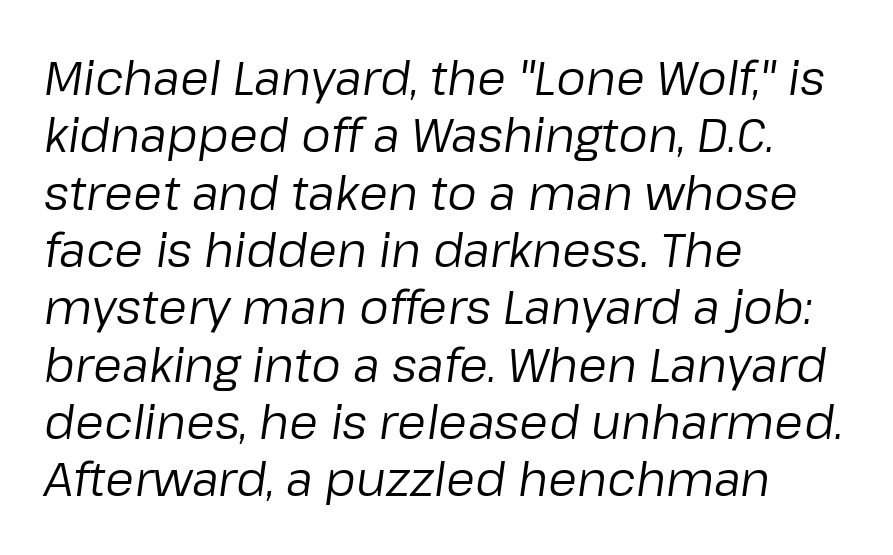
The image shows 47 px regular-weight type, italic (leaning right); set left-aligned, line spacing 1.22x, normal letter spacing, not underlined; low stroke contrast and a medium x-height.
